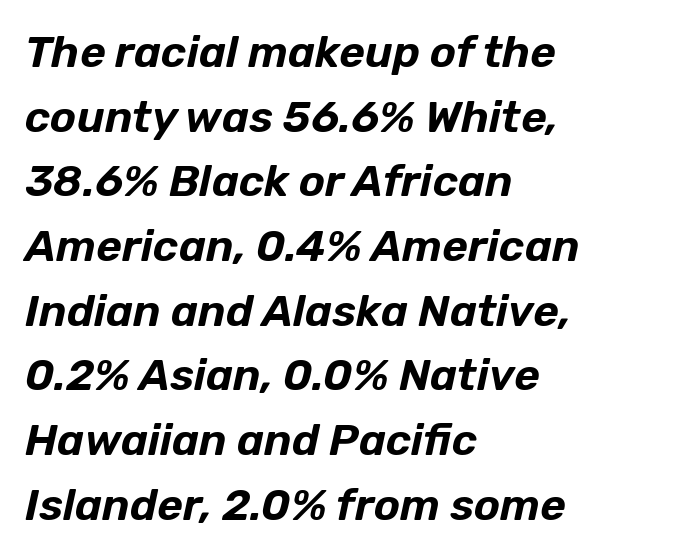
The space between consecutive lines is moderate. The letters advance in unequal steps, a hallmark of proportional type. Anything drawn beneath the words? Only blank space. The horizontal fit of the characters is conventional and even.
